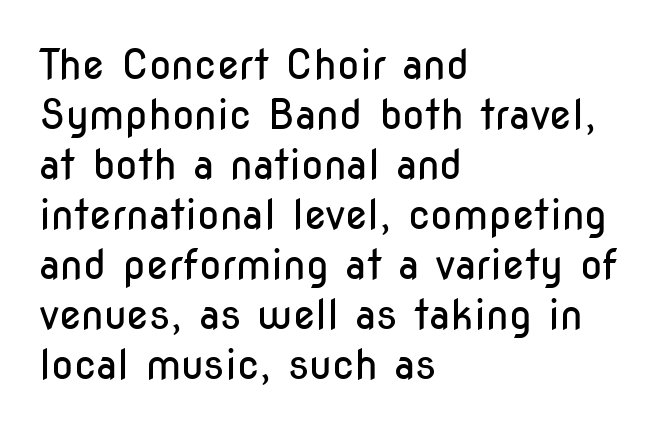
Q: Is the text bold? A: No.
Q: Is the text italic (slanted)? A: No, it is upright.
Q: Is the typeface a serif or a sans-serif typeface? A: Sans-serif.
Q: Is the text underlined? A: No.
Q: How is the paragraph aligned? A: Left-aligned.
Q: Is the spacing between letters normal or unusually wide? A: Normal.
Q: Width (condensed, normal, or wide)? A: Condensed.
Q: Stroke contrast? A: Low.
Q: x-height? A: Medium.
Q: Monospaced? A: No.
